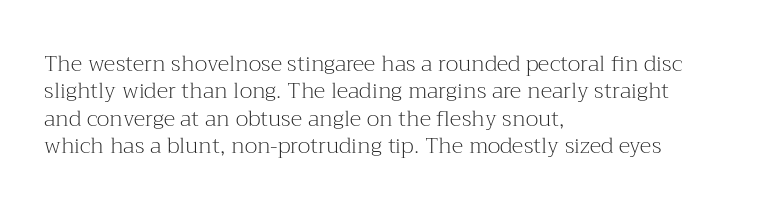
{"italic": "no", "bold": "no", "underline": "no", "align": "left", "line_spacing_ratio": 1.24, "letter_spacing": "normal", "letter_spacing_em": 0.0, "glyph_px": 22}
